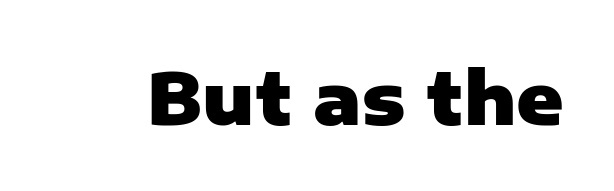
Q: Is the text bold? A: Yes.
Q: Is the text italic (slanted)? A: No, it is upright.
Q: Is the typeface a serif or a sans-serif typeface? A: Sans-serif.
Q: Is the text underlined? A: No.
Q: Is the spacing between letters normal or unusually wide? A: Normal.
Q: Width (condensed, normal, or wide)? A: Normal.
Q: Stroke contrast? A: Low.
Q: x-height? A: Medium.
Q: Monospaced? A: No.
